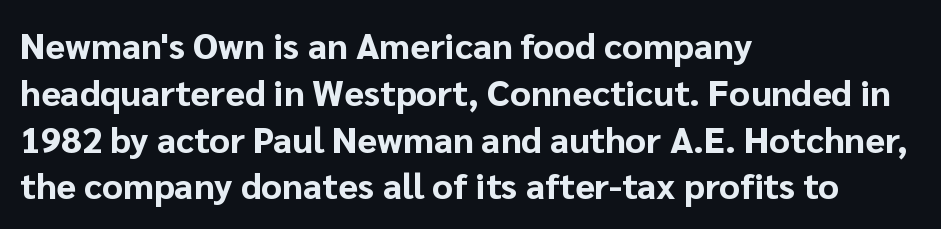
Q: Is the text bold? A: Yes.
Q: Is the text italic (slanted)? A: No, it is upright.
Q: Is the typeface a serif or a sans-serif typeface? A: Sans-serif.
Q: Is the text underlined? A: No.
Q: How is the paragraph aligned? A: Left-aligned.
Q: Is the spacing between letters normal or unusually wide? A: Normal.
Q: Is the spacing between lines tight, normal or loose? A: Normal.
Q: Width (condensed, normal, or wide)? A: Normal.
Q: Stroke contrast? A: Low.
Q: x-height? A: Medium.
Q: Monospaced? A: No.
